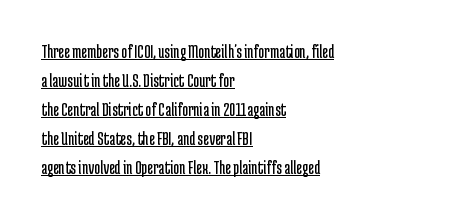
{"italic": "no", "bold": "no", "underline": "yes", "align": "left", "line_spacing": "normal", "line_spacing_ratio": 1.45, "letter_spacing": "normal", "letter_spacing_em": 0.0, "glyph_px": 20}
